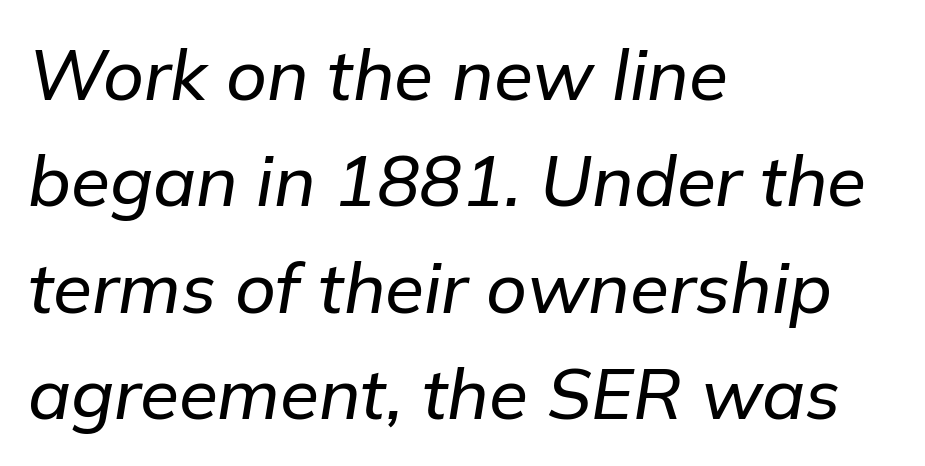
Italic: yes, the glyphs are oblique. The face used here is proportionally spaced, like ordinary book or web type. The paragraph has a hard left edge and a soft right edge. The space between consecutive lines is moderate.
